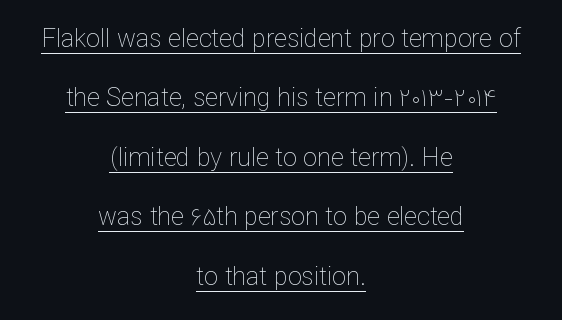
{"italic": "no", "bold": "no", "underline": "yes", "align": "center", "line_spacing": "loose", "line_spacing_ratio": 2.38, "letter_spacing": "normal", "letter_spacing_em": 0.0, "glyph_px": 25}
